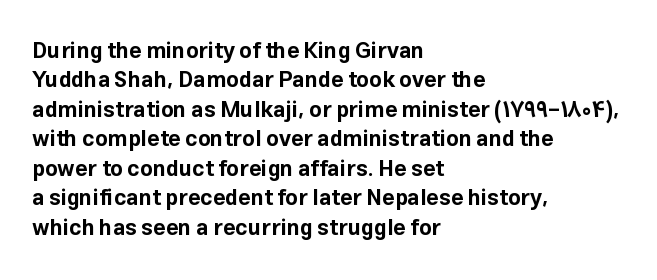
Q: Is the text bold? A: Yes.
Q: Is the text italic (slanted)? A: No, it is upright.
Q: Is the text underlined? A: No.
Q: How is the paragraph aligned? A: Left-aligned.
Q: Is the spacing between letters normal or unusually wide? A: Normal.
Q: Is the spacing between lines tight, normal or loose? A: Normal.
